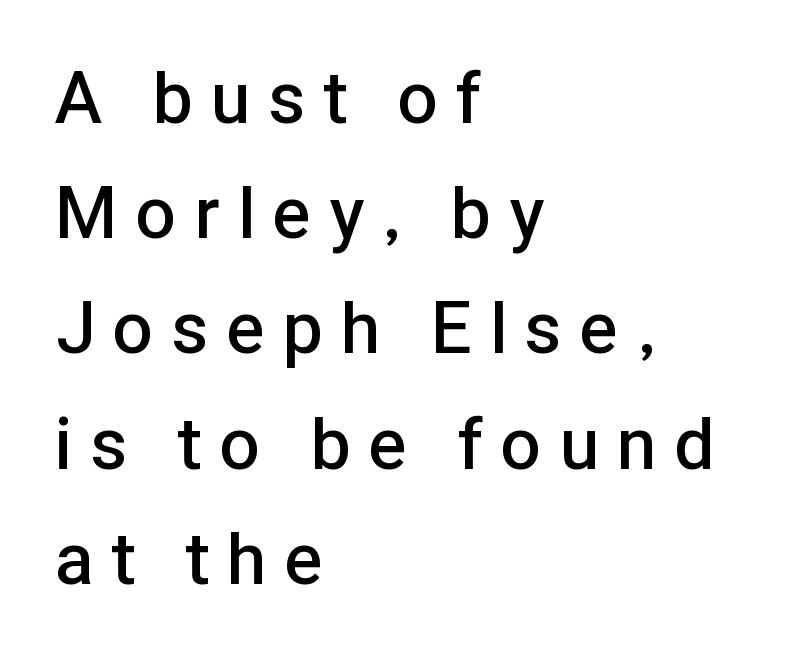
{"serif": "no", "italic": "no", "bold": "semi", "weight": "semibold", "width": "normal", "stroke_contrast": "low", "x_height": "medium", "monospaced": "no", "underline": "no", "align": "left", "line_spacing": "normal", "line_spacing_ratio": 1.6, "letter_spacing": "wide", "letter_spacing_em": 0.26, "glyph_px": 72}
